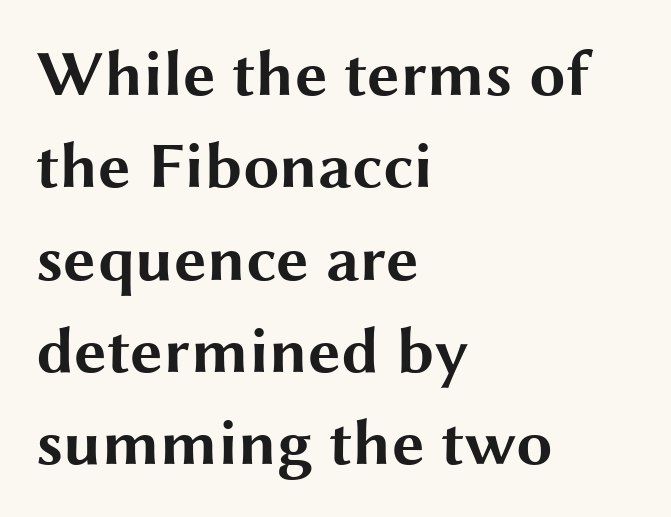
Beneath every word, the page is bare. Compared with a centered layout, this one pins lines to the left instead. How are the letters spaced? Ordinarily, with no added tracking. The type sits square on the baseline with zero lean. Heft: maximum for text — a bold.
